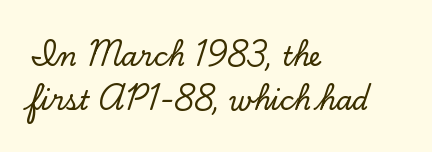
{"underline": "no", "align": "left", "line_spacing": "normal", "line_spacing_ratio": 1.69, "letter_spacing": "normal", "letter_spacing_em": 0.0, "glyph_px": 26}
